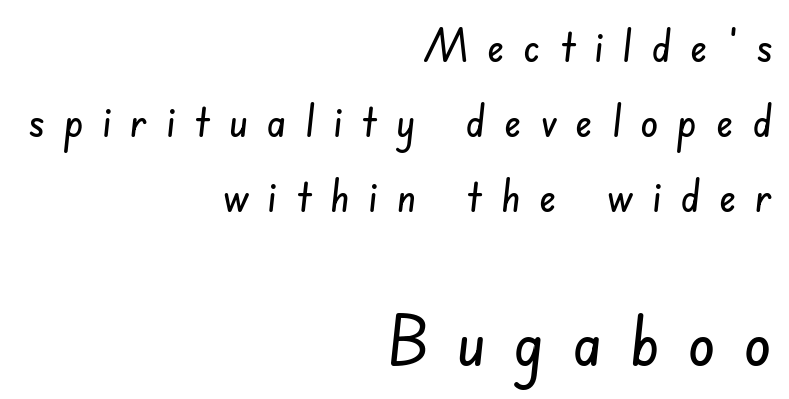
Q: Is the typeface a serif or a sans-serif typeface? A: Sans-serif.
Q: Is the text underlined? A: No.
Q: How is the paragraph aligned? A: Right-aligned.
Q: Is the spacing between letters normal or unusually wide? A: Unusually wide.
Q: Is the spacing between lines tight, normal or loose? A: Normal.
Q: Which block of text is set in a larger size, the first (top) or the second (bottom)? A: The second (bottom) one.
Q: Width (condensed, normal, or wide)? A: Condensed.
Q: Stroke contrast? A: Low.
Q: x-height? A: Small.
Q: Monospaced? A: No.
